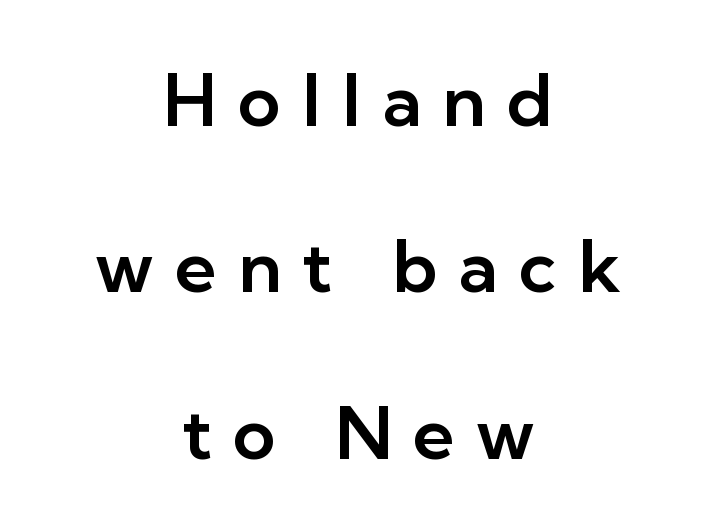
Q: Is the text italic (slanted)? A: No, it is upright.
Q: Is the typeface a serif or a sans-serif typeface? A: Sans-serif.
Q: Is the text underlined? A: No.
Q: How is the paragraph aligned? A: Centered.
Q: Is the spacing between letters normal or unusually wide? A: Unusually wide.
Q: Is the spacing between lines tight, normal or loose? A: Loose.
Q: Width (condensed, normal, or wide)? A: Normal.
Q: Stroke contrast? A: Low.
Q: x-height? A: Medium.
Q: Monospaced? A: No.
